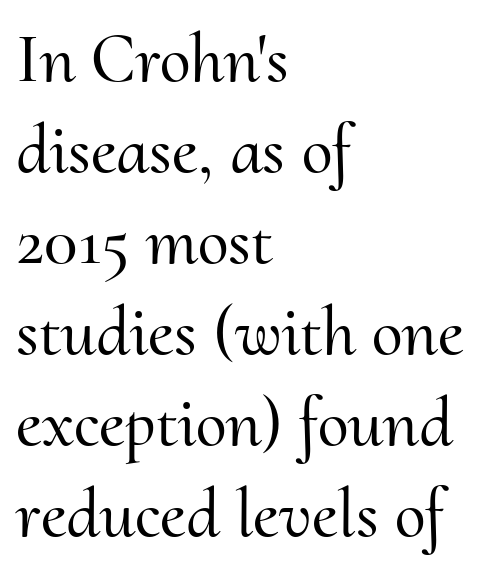
The image shows 70 px serif type, upright; set left-aligned, normal line spacing (1.3x), normal letter spacing, not underlined; medium stroke contrast and a small x-height.
